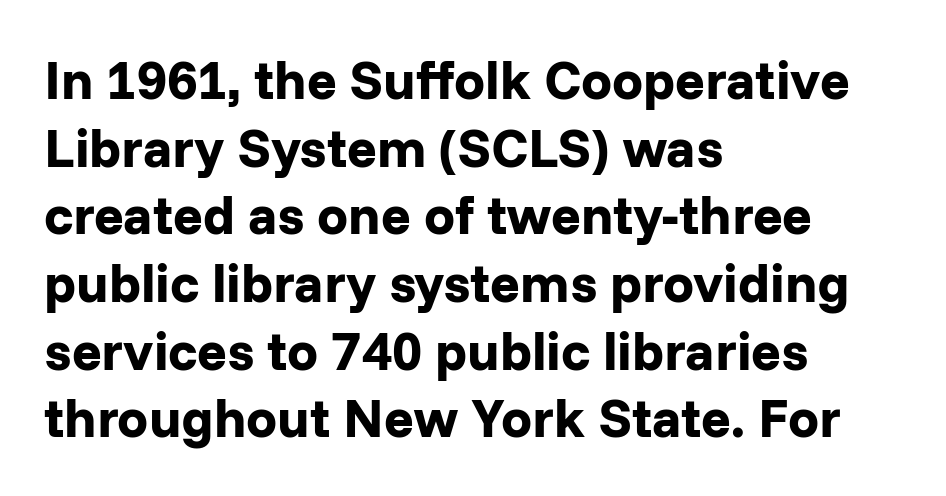
{"serif": "no", "italic": "no", "bold": "yes", "weight": "bold", "width": "normal", "stroke_contrast": "low", "x_height": "medium", "monospaced": "no", "underline": "no", "align": "left", "line_spacing_ratio": 1.23, "letter_spacing": "normal", "letter_spacing_em": 0.0, "glyph_px": 55}
